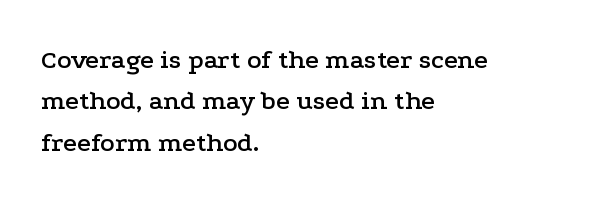
{"italic": "no", "underline": "no", "align": "left", "line_spacing": "normal", "line_spacing_ratio": 1.53, "letter_spacing": "normal", "letter_spacing_em": 0.0, "glyph_px": 27}
